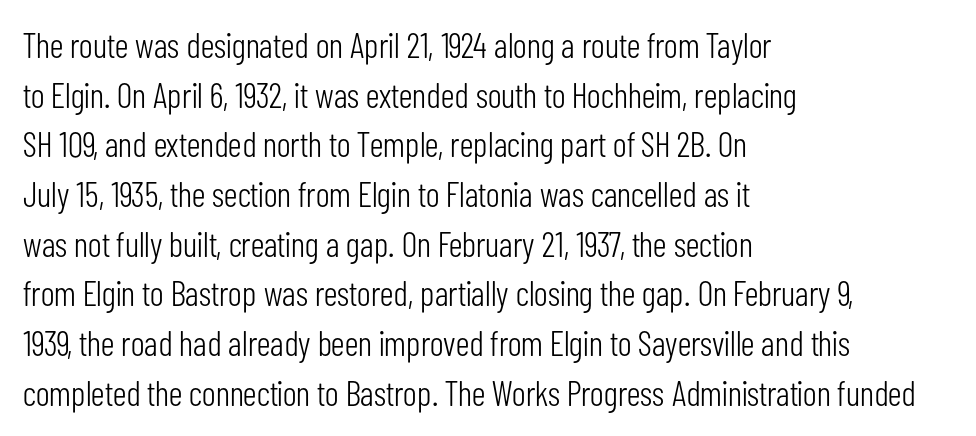
{"serif": "no", "italic": "no", "bold": "no", "weight": "light", "width": "condensed", "stroke_contrast": "low", "x_height": "medium", "monospaced": "no", "underline": "no", "align": "left", "line_spacing": "normal", "line_spacing_ratio": 1.42, "letter_spacing": "normal", "letter_spacing_em": 0.0, "glyph_px": 35}
